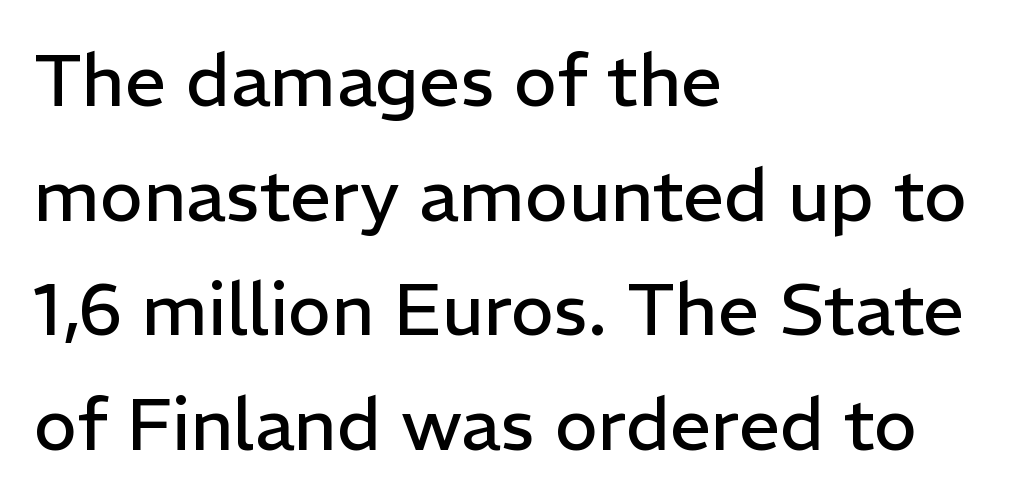
{"serif": "no", "italic": "no", "bold": "no", "weight": "regular", "width": "normal", "stroke_contrast": "low", "x_height": "medium", "monospaced": "no", "underline": "no", "align": "left", "line_spacing": "normal", "line_spacing_ratio": 1.57, "letter_spacing": "normal", "letter_spacing_em": 0.0, "glyph_px": 73}
